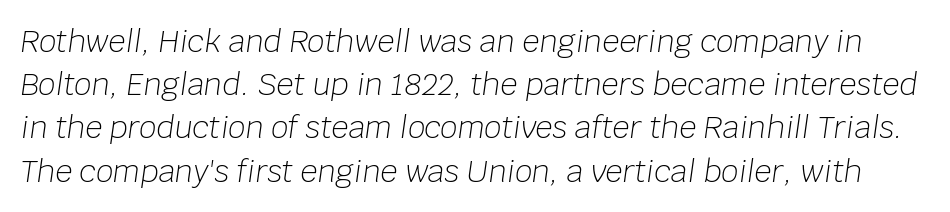
{"italic": "yes", "lean": "right", "slant_degrees": 8, "bold": "no", "weight": "light", "width": "normal", "stroke_contrast": "low", "x_height": "large", "monospaced": "no", "underline": "no", "line_spacing": "normal", "line_spacing_ratio": 1.44, "letter_spacing": "normal", "letter_spacing_em": 0.0, "glyph_px": 30}
